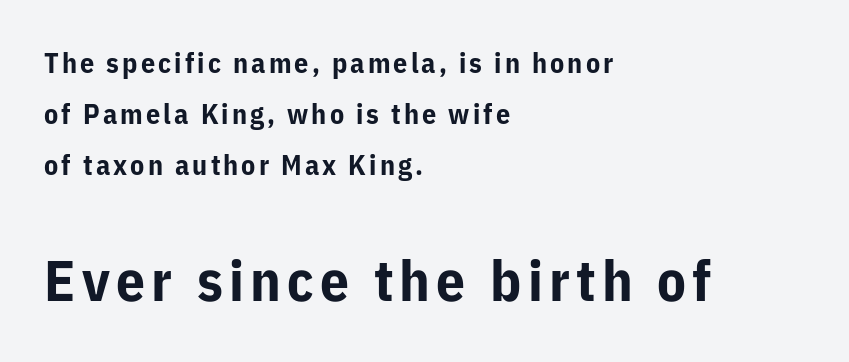
Q: Is the text bold? A: Yes.
Q: Is the text italic (slanted)? A: No, it is upright.
Q: Is the typeface a serif or a sans-serif typeface? A: Sans-serif.
Q: Is the text underlined? A: No.
Q: How is the paragraph aligned? A: Left-aligned.
Q: Which block of text is set in a larger size, the first (top) or the second (bottom)? A: The second (bottom) one.
Q: Width (condensed, normal, or wide)? A: Normal.
Q: Stroke contrast? A: Low.
Q: x-height? A: Medium.
Q: Monospaced? A: No.
